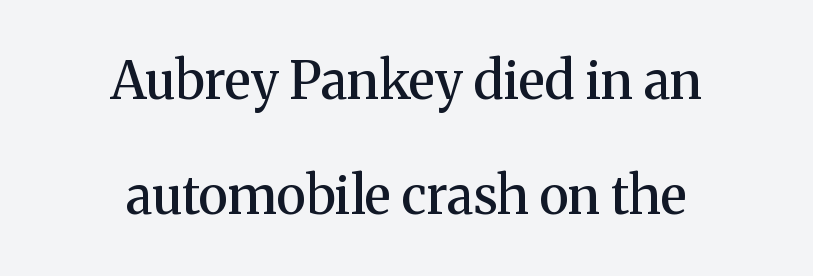
The paragraph shown floats in the horizontal middle. Tall strokes in this sample are plumb rather than angled. What's the leading like? Stretched, with rows far apart. The glyphs in this specimen are seriffed. The gap between lines stays unmarked.
